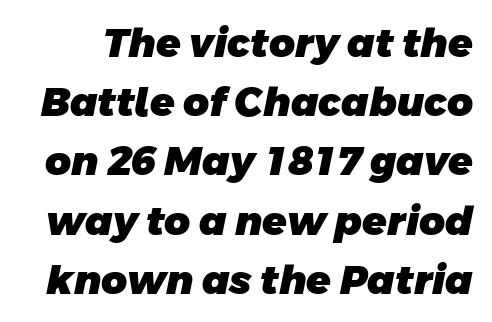
Q: Is the text bold? A: Yes.
Q: Is the typeface a serif or a sans-serif typeface? A: Sans-serif.
Q: Is the text underlined? A: No.
Q: Is the spacing between letters normal or unusually wide? A: Normal.
Q: Is the spacing between lines tight, normal or loose? A: Normal.
Q: Width (condensed, normal, or wide)? A: Normal.
Q: Stroke contrast? A: Low.
Q: x-height? A: Large.
Q: Monospaced? A: No.
